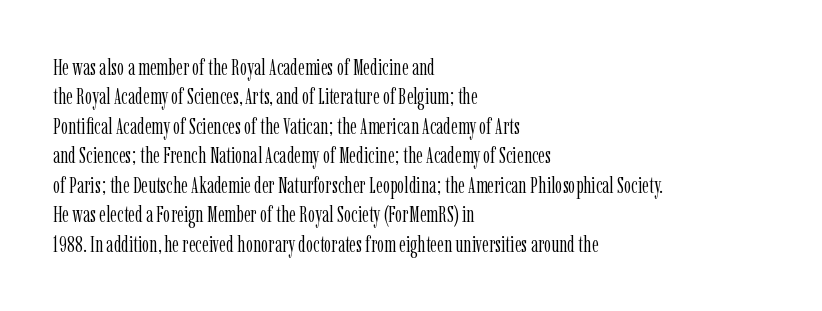
It's the straight-up-and-down kind of type. The face used here is rendered with its standard letterfit. The setting favours the left margin, as ordinary paragraphs usually do. This is not heavy type; no bold has been used. Interline gaps are of average width in this sample.
